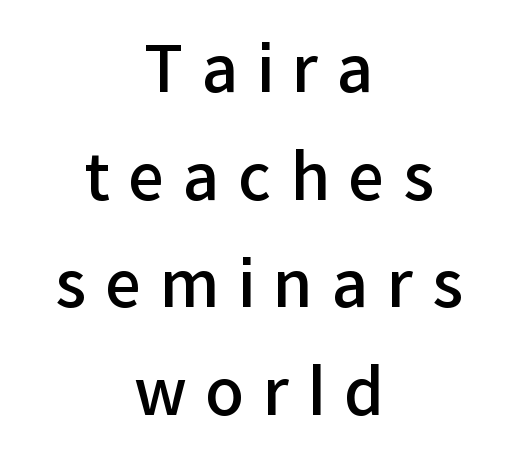
Q: Is the text bold? A: Semi-bold.
Q: Is the text italic (slanted)? A: No, it is upright.
Q: Is the typeface a serif or a sans-serif typeface? A: Sans-serif.
Q: Is the text underlined? A: No.
Q: How is the paragraph aligned? A: Centered.
Q: Is the spacing between letters normal or unusually wide? A: Unusually wide.
Q: Is the spacing between lines tight, normal or loose? A: Normal.
Q: Width (condensed, normal, or wide)? A: Normal.
Q: Stroke contrast? A: Low.
Q: x-height? A: Medium.
Q: Monospaced? A: No.
